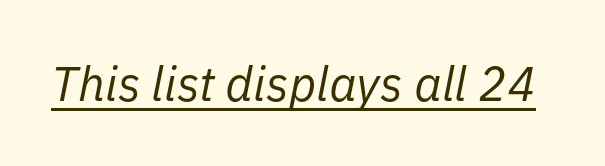
In terms of letterspacing, this is plain default setting. This sample uses an oblique cut, with every glyph tilted off the vertical. The letters advance in unequal steps, a hallmark of proportional type. Heft: none added — not bold. The glyphs are accompanied by a horizontal stroke just below them.
